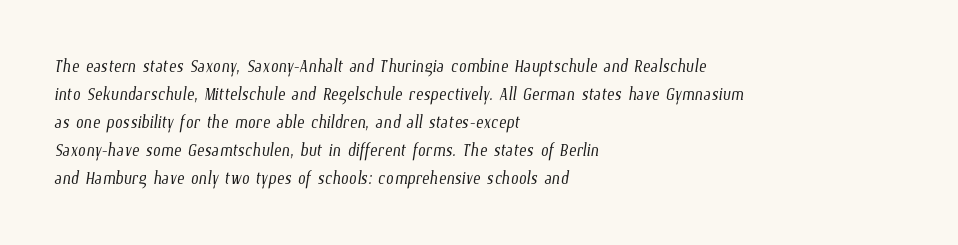
Line starts are locked; line ends wander. Students, note that the glyphs here touch the page at normal intervals. Just letters on the line, the space beneath them empty. Is the type heavy? It reads as light-to-regular instead.
